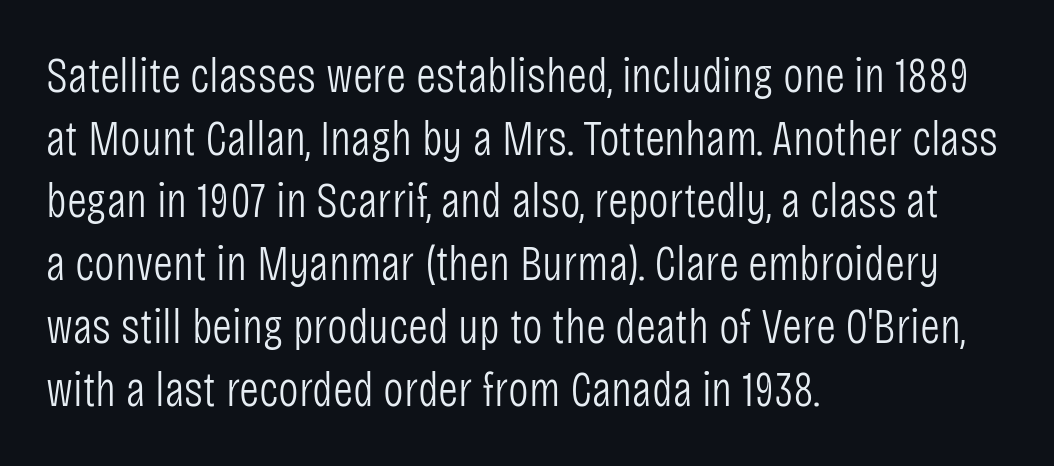
Q: Is the text bold? A: No.
Q: Is the text italic (slanted)? A: No, it is upright.
Q: Is the typeface a serif or a sans-serif typeface? A: Sans-serif.
Q: Is the text underlined? A: No.
Q: How is the paragraph aligned? A: Left-aligned.
Q: Is the spacing between letters normal or unusually wide? A: Normal.
Q: Is the spacing between lines tight, normal or loose? A: Normal.
Q: Width (condensed, normal, or wide)? A: Condensed.
Q: Stroke contrast? A: Low.
Q: x-height? A: Large.
Q: Monospaced? A: No.
